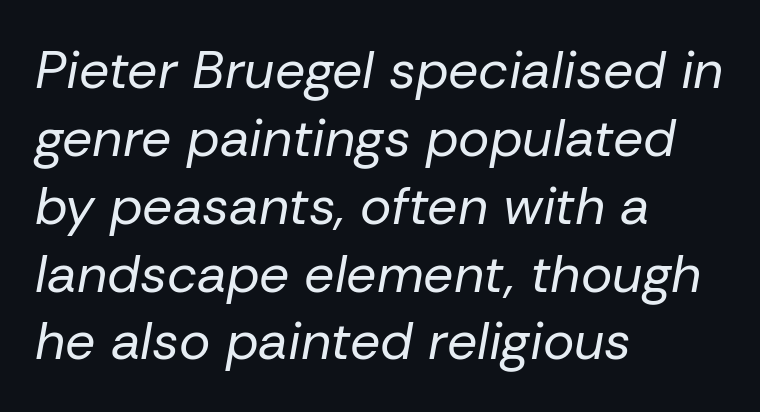
Looks like regular typesetting: each glyph gets only the width it needs. This sample is left-justified, so line endings fall wherever the words run out. These lines sit exactly where default settings would place them. Heaviness? Minimal to ordinary, like unemphasized prose. Type without underlining.
